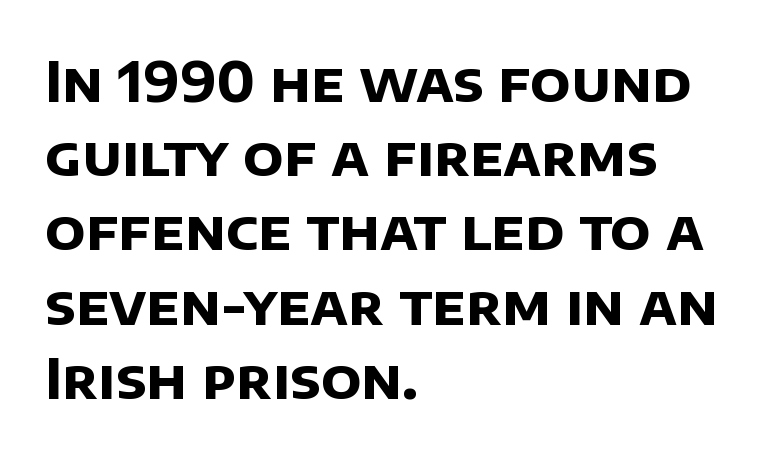
Q: Is the text bold? A: Yes.
Q: Is the typeface a serif or a sans-serif typeface? A: Sans-serif.
Q: Is the text underlined? A: No.
Q: How is the paragraph aligned? A: Left-aligned.
Q: Is the spacing between letters normal or unusually wide? A: Normal.
Q: Is the spacing between lines tight, normal or loose? A: Normal.
Q: Width (condensed, normal, or wide)? A: Normal.
Q: Stroke contrast? A: Low.
Q: x-height? A: Large.
Q: Monospaced? A: No.
